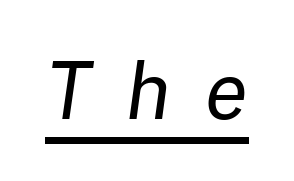
Q: Is the text bold? A: No.
Q: Is the text italic (slanted)? A: Yes, it leans right by about 8 degrees.
Q: Is the text underlined? A: Yes.
Q: Is the spacing between letters normal or unusually wide? A: Unusually wide.
Q: Width (condensed, normal, or wide)? A: Normal.
Q: Stroke contrast? A: Low.
Q: x-height? A: Medium.
Q: Monospaced? A: No.
